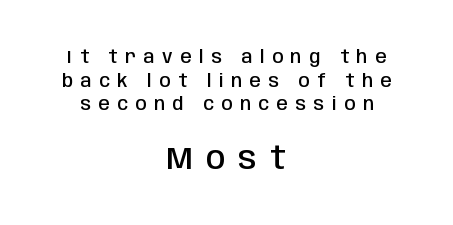
The image shows 31 px semibold, condensed sans-serif type, upright; set centered, normal line spacing (1.31x), unusually wide letter spacing (+0.42 em), not underlined; the second (bottom) block is 1.72x larger; low stroke contrast and a large x-height.
